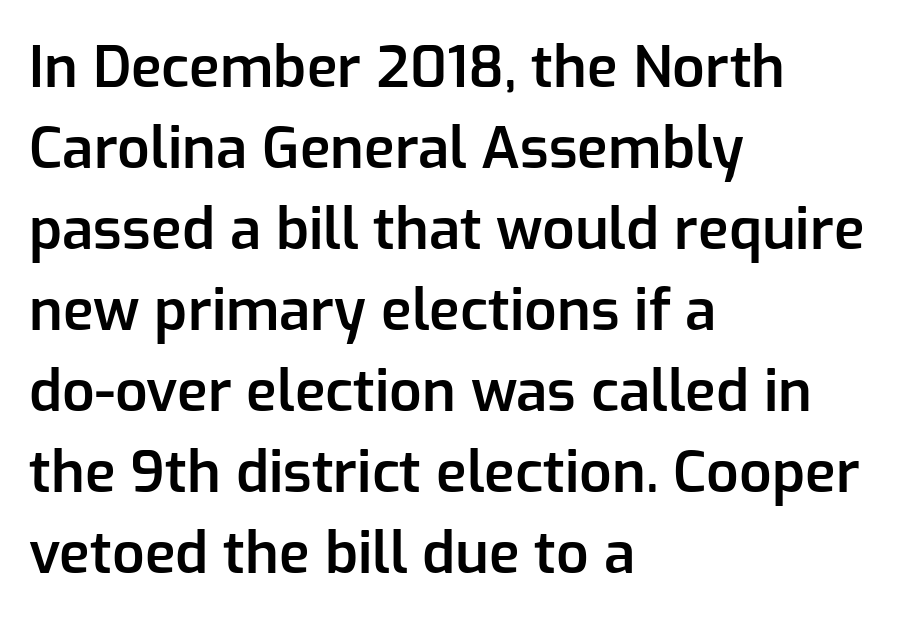
Q: Is the text bold? A: Semi-bold.
Q: Is the text italic (slanted)? A: No, it is upright.
Q: Is the typeface a serif or a sans-serif typeface? A: Sans-serif.
Q: Is the text underlined? A: No.
Q: How is the paragraph aligned? A: Left-aligned.
Q: Is the spacing between letters normal or unusually wide? A: Normal.
Q: Is the spacing between lines tight, normal or loose? A: Normal.
Q: Width (condensed, normal, or wide)? A: Normal.
Q: Stroke contrast? A: Low.
Q: x-height? A: Medium.
Q: Monospaced? A: No.
